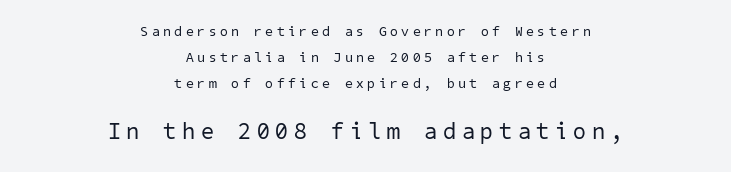
{"bold": "no", "underline": "no", "align": "center", "line_spacing_ratio": 1.85, "letter_spacing": "wide", "letter_spacing_em": 0.26, "larger_block": "second", "size_ratio": 1.64, "glyph_px": 23}
